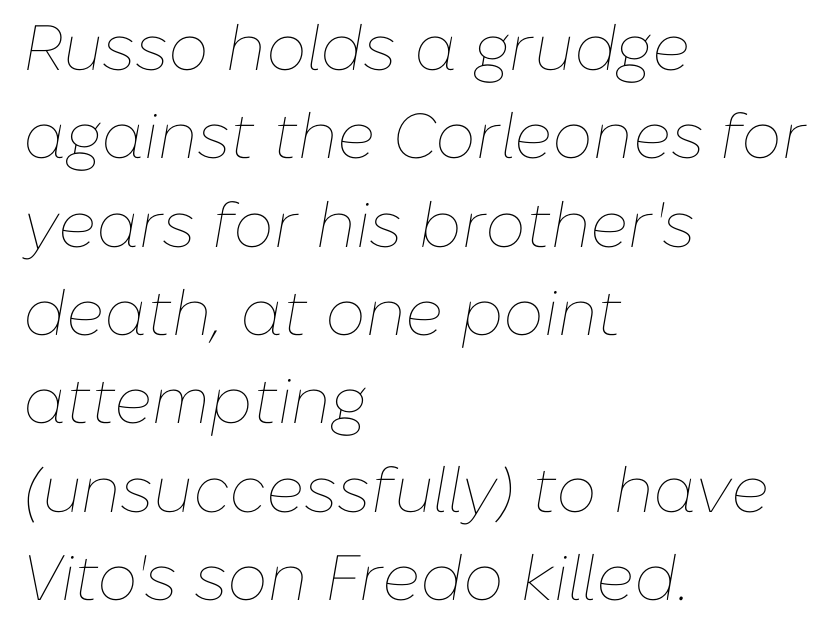
It's the slanting kind of type. All the whitespace from short lines collects on the right. Compared with typical paragraphs, the rows here are spaced about the same. Lines of text with bare space underneath. Heaviness? Minimal to ordinary, like unemphasized prose.
